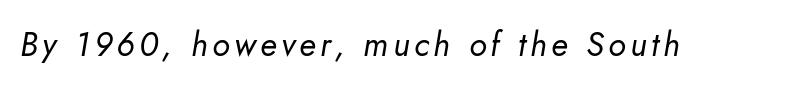
The font's italic variant was chosen for this text. The string is rendered with underlining switched off. These lines are rendered in a variable-pitch font. Caption: face not bold, strokes unweighted.
